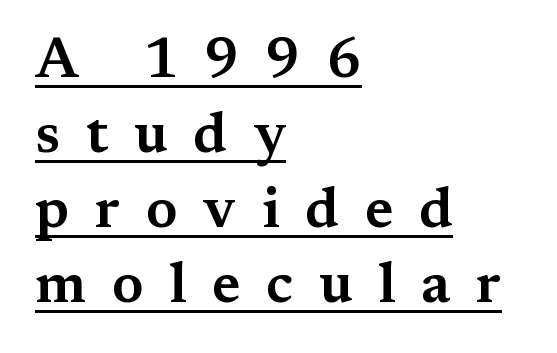
The image shows 56 px wide serif type, upright; set left-aligned, normal line spacing (1.34x), unusually wide letter spacing (+0.46 em), underlined; medium stroke contrast and a medium x-height.
